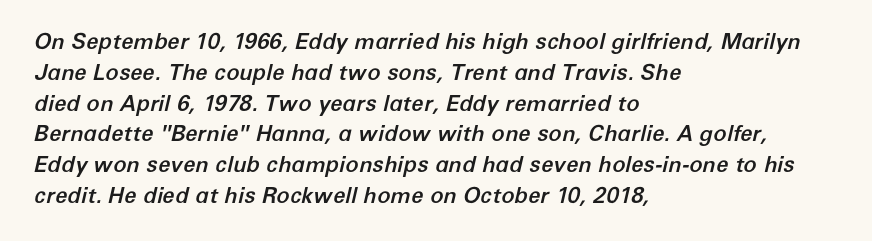
The image shows 22 px text type, italic (leaning right); set left-aligned, normal line spacing (1.4x), normal letter spacing, not underlined.
